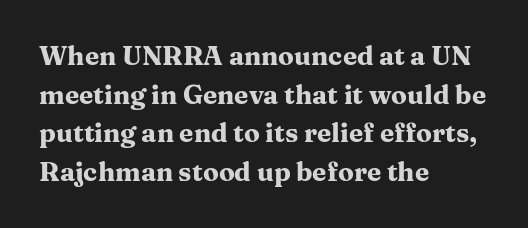
{"italic": "no", "bold": "yes", "underline": "no", "align": "left", "line_spacing": "normal", "line_spacing_ratio": 1.49, "letter_spacing": "normal", "letter_spacing_em": 0.0, "glyph_px": 26}
